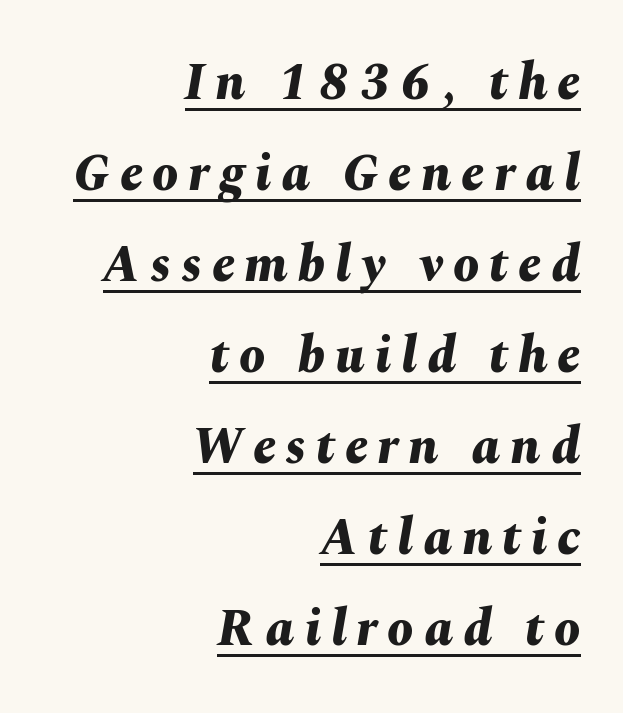
Caption: bold face, heavy strokes. The specimen reads as italic at a glance. Alignment: flush right. The passage shown is typed in a proportional face where columns would drift. Emphasis is given by a line drawn under the lettering.
